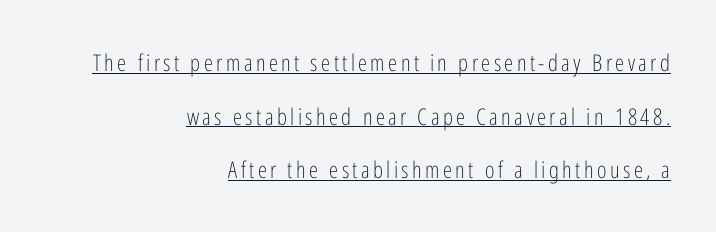
The image shows 23 px text type, upright; set right-aligned, loose line spacing (2.33x), underlined.
